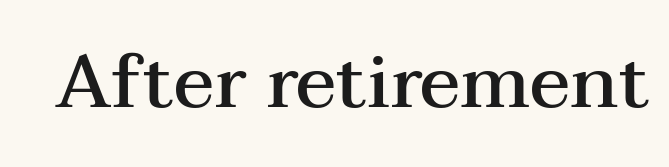
Only glyphs here, with clear space below each row. Does the type have serifs? Yes, each stem ends in a small foot. The font is running at a semibold setting, under full bold. Spacing verdict: proportional, widths tailored to each character. Posture: upright roman. Spacing between characters is what you'd get straight out of the box.
